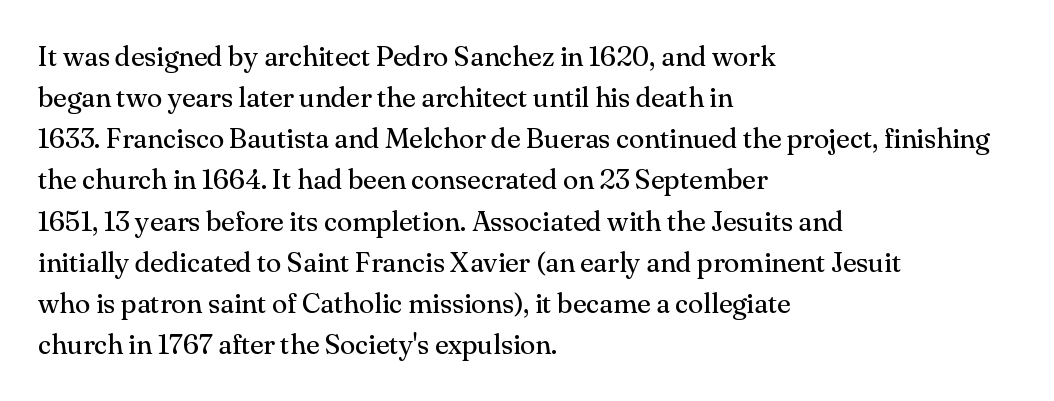
Q: Is the text bold? A: No.
Q: Is the text italic (slanted)? A: No, it is upright.
Q: Is the typeface a serif or a sans-serif typeface? A: Serif.
Q: Is the text underlined? A: No.
Q: How is the paragraph aligned? A: Left-aligned.
Q: Is the spacing between letters normal or unusually wide? A: Normal.
Q: Is the spacing between lines tight, normal or loose? A: Normal.
Q: Width (condensed, normal, or wide)? A: Normal.
Q: Stroke contrast? A: Medium.
Q: x-height? A: Small.
Q: Monospaced? A: No.
